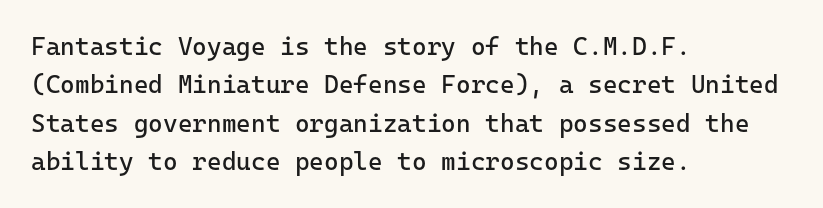
{"italic": "no", "bold": "no", "underline": "no", "align": "left", "line_spacing": "normal", "line_spacing_ratio": 1.54, "letter_spacing": "normal", "letter_spacing_em": 0.0, "glyph_px": 25}
